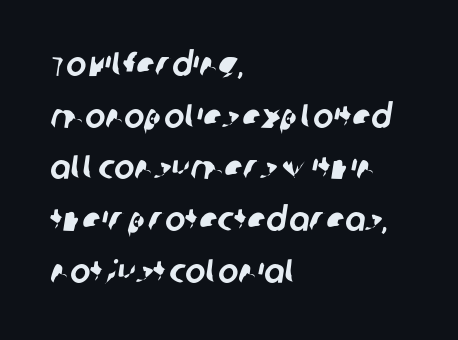
{"serif": "no", "width": "normal", "stroke_contrast": "low", "x_height": "large", "monospaced": "no", "underline": "no", "align": "left", "line_spacing": "normal", "line_spacing_ratio": 1.52, "letter_spacing": "normal", "letter_spacing_em": 0.0, "glyph_px": 34}
